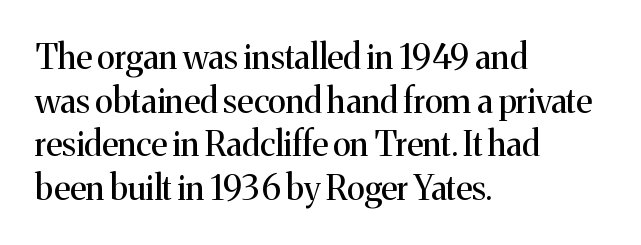
{"serif": "yes", "italic": "no", "bold": "no", "weight": "regular", "width": "normal", "stroke_contrast": "medium", "x_height": "medium", "monospaced": "no", "underline": "no", "align": "left", "line_spacing": "normal", "line_spacing_ratio": 1.28, "letter_spacing": "normal", "letter_spacing_em": 0.0, "glyph_px": 34}
